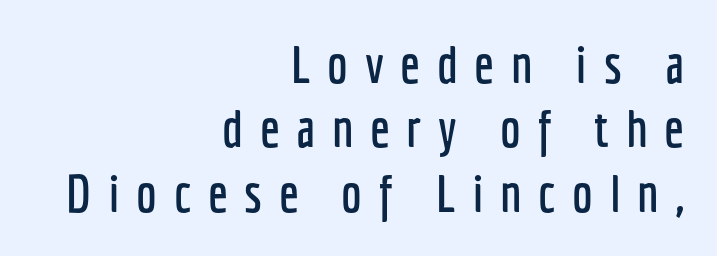
The image shows 52 px condensed sans-serif type, upright; set right-aligned, line spacing 1.24x, unusually wide letter spacing (+0.32 em), not underlined; low stroke contrast and a medium x-height.
